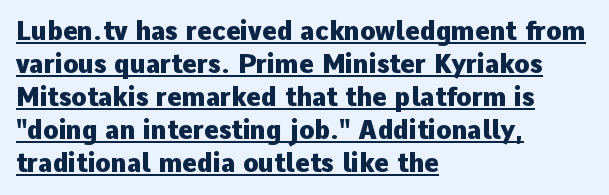
You'd pick this weight for a headline — it's a proper bold. Has an underline been added? It has. The designer left line spacing at the default. The passage is arranged the way most books set body copy — flush left. The rendering keeps characters at their native spacing.
